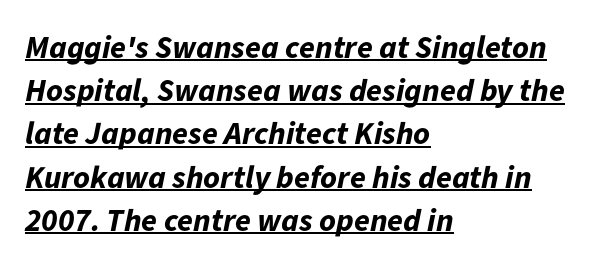
{"italic": "yes", "lean": "right", "slant_degrees": 11, "bold": "yes", "weight": "bold", "width": "normal", "stroke_contrast": "low", "x_height": "medium", "monospaced": "no", "underline": "yes", "align": "left", "line_spacing": "normal", "line_spacing_ratio": 1.35, "letter_spacing": "normal", "letter_spacing_em": 0.0, "glyph_px": 32}
